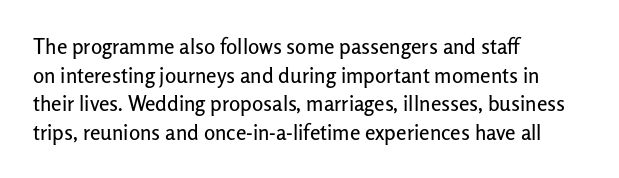
The image shows 21 px text type, upright; set left-aligned, normal line spacing (1.36x), normal letter spacing, not underlined.
